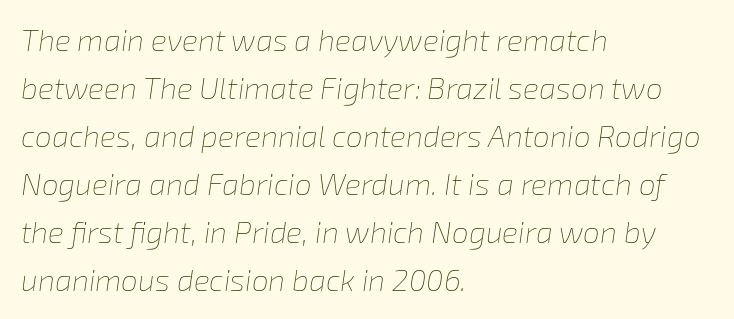
{"italic": "yes", "lean": "right", "slant_degrees": 8, "bold": "no", "weight": "thin", "width": "normal", "stroke_contrast": "low", "x_height": "medium", "monospaced": "no", "underline": "no", "align": "left", "line_spacing": "normal", "line_spacing_ratio": 1.6, "letter_spacing": "normal", "letter_spacing_em": 0.0, "glyph_px": 30}
